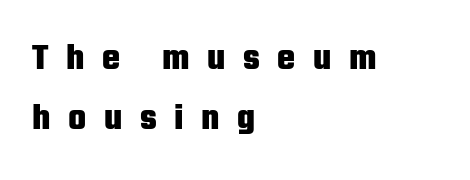
Q: Is the text bold? A: Yes.
Q: Is the text italic (slanted)? A: No, it is upright.
Q: Is the typeface a serif or a sans-serif typeface? A: Sans-serif.
Q: Is the text underlined? A: No.
Q: How is the paragraph aligned? A: Left-aligned.
Q: Is the spacing between letters normal or unusually wide? A: Unusually wide.
Q: Is the spacing between lines tight, normal or loose? A: Normal.
Q: Width (condensed, normal, or wide)? A: Condensed.
Q: Stroke contrast? A: Low.
Q: x-height? A: Medium.
Q: Monospaced? A: No.
